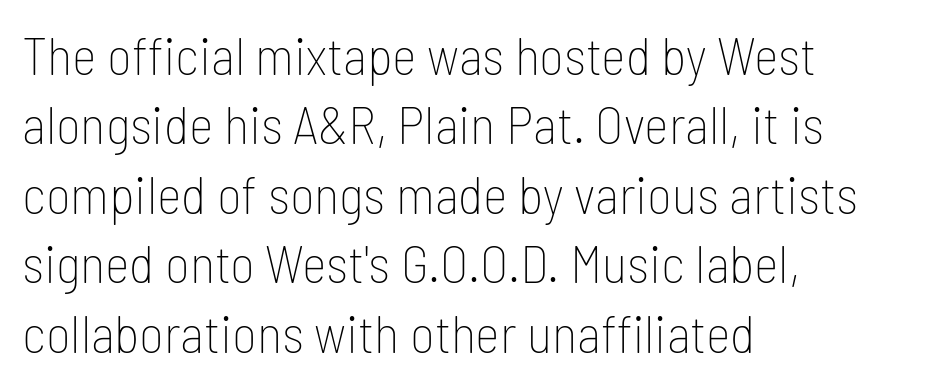
Here the designer chose a conventional face with non-uniform glyph widths. Plain, unruled lines of type. Font category for this specimen: sans-serif. How are the letters spaced? Ordinarily, with no added tracking.
